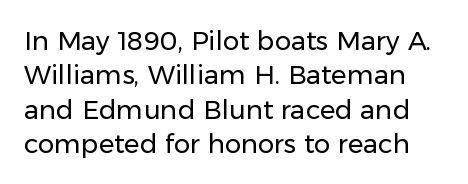
The image shows 26 px text type, upright; set normal line spacing (1.32x), normal letter spacing, not underlined.
